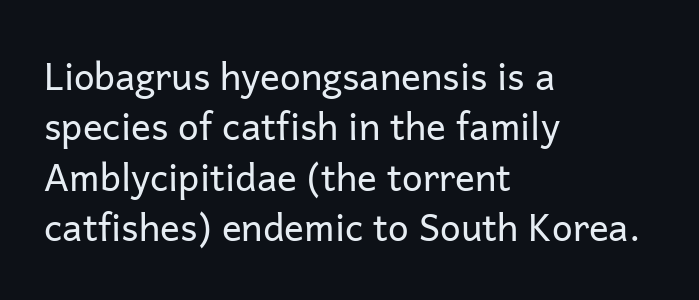
{"serif": "no", "italic": "no", "bold": "no", "weight": "regular", "width": "normal", "stroke_contrast": "low", "x_height": "medium", "monospaced": "no", "underline": "no", "align": "left", "line_spacing": "normal", "line_spacing_ratio": 1.36, "letter_spacing": "normal", "letter_spacing_em": 0.0, "glyph_px": 37}
